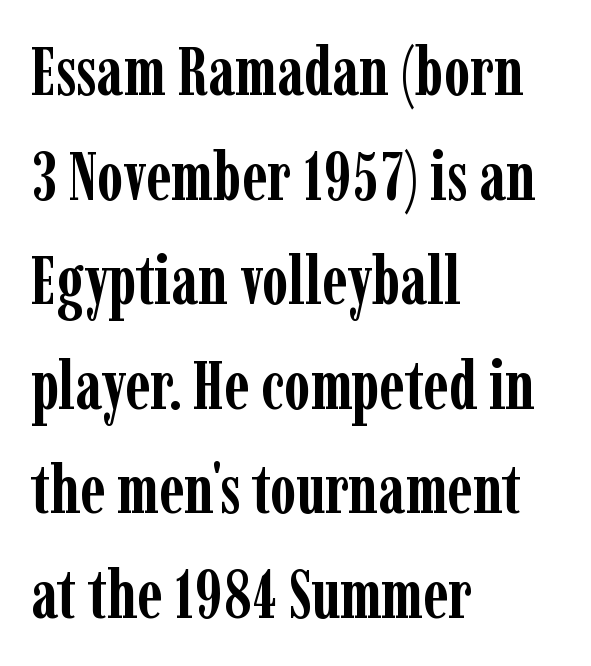
Type style note: has serifs. Is the block centered? No — it sits flush against the left margin. Underlining? Definitely not there. This is the regular roman posture of the typeface. Every letter is thick-stroked: bold, no question.
